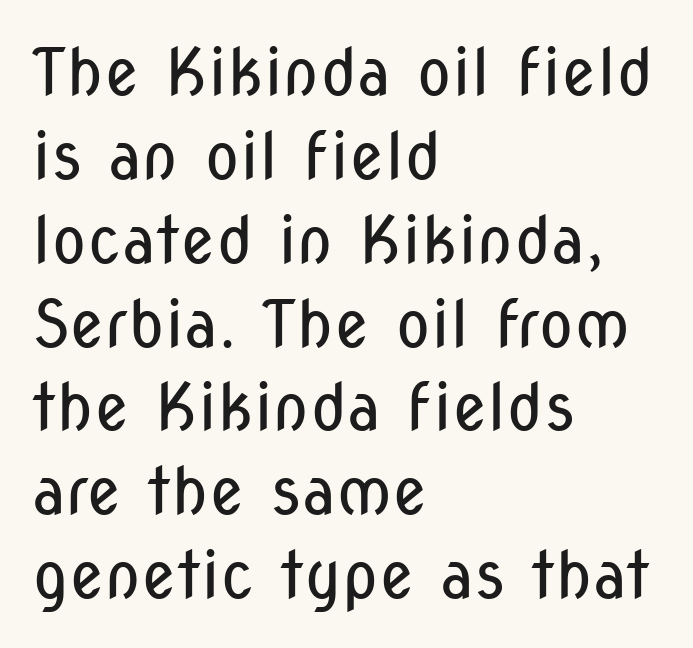
The image shows 65 px regular-weight, condensed sans-serif type, upright; set left-aligned, normal line spacing (1.29x), normal letter spacing, not underlined; low stroke contrast and a medium x-height.
